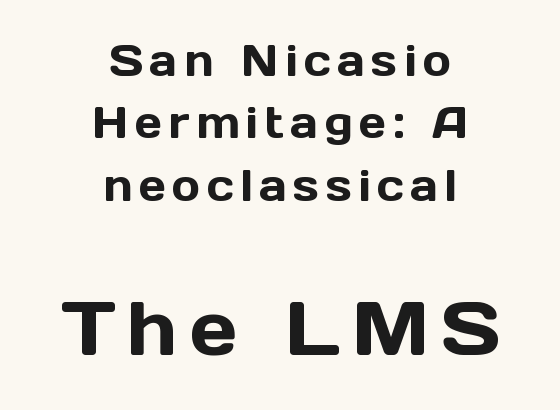
The image shows 75 px sans-serif type, upright; set centered, normal line spacing (1.45x), not underlined; the second (bottom) block is 1.74x larger; a medium x-height.
